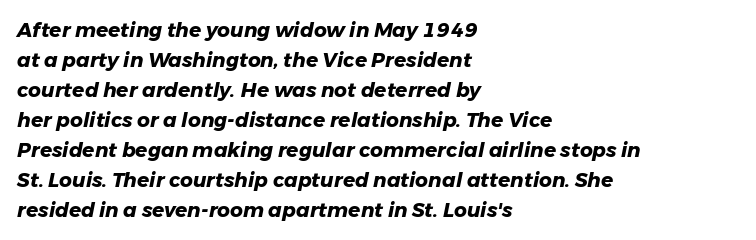
Q: Is the text bold? A: Yes.
Q: Is the text italic (slanted)? A: Yes, it leans right by about 11 degrees.
Q: Is the text underlined? A: No.
Q: How is the paragraph aligned? A: Left-aligned.
Q: Is the spacing between letters normal or unusually wide? A: Normal.
Q: Is the spacing between lines tight, normal or loose? A: Normal.
